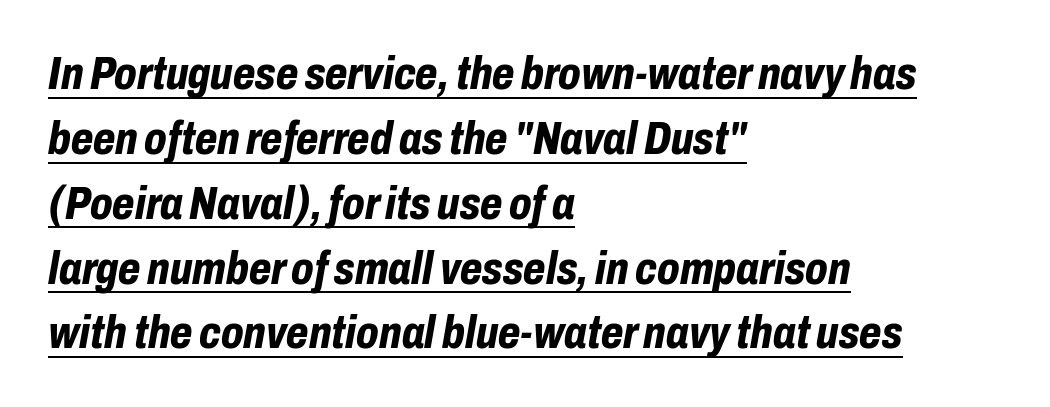
The letterforms sit shoulder to shoulder at normal distance. Heft: maximum for text — a bold. Each new line begins a customary step beneath the previous one. A typesetter would call this proportional, since set widths differ per character. The paragraph has a hard left edge and a soft right edge. Like a heading marked for emphasis, these lines bear an underscore.
